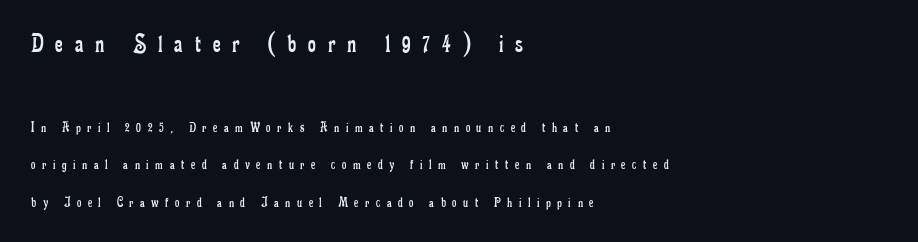
{"italic": "no", "bold": "no", "underline": "no", "align": "left", "line_spacing": "loose", "line_spacing_ratio": 2.49, "letter_spacing": "wide", "letter_spacing_em": 0.44, "larger_block": "first", "size_ratio": 1.8, "glyph_px": 27}
